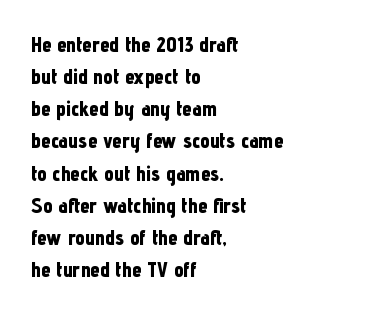
Tracking value appears to be zero — textbook default spacing. Is the type bold? Yes — the strokes are clearly thick and heavy. The block of text has a typical density, with ordinary space between rows. The rag falls on the right side of this text block. Words float on clear page, feet unadorned.
